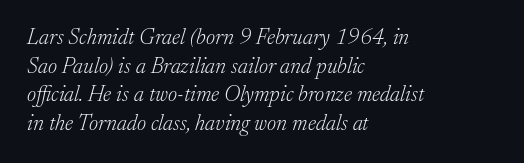
The font is comparable to plain body text, perhaps lighter. Nobody drew a line under any word here. Reading down the column, the eye jumps a familiar distance to each next line. The face used here has a pronounced slope to its letters. Reading down the block, your eye returns to a fixed left position each line. You could call the tracking neutral — neither tight nor loose.
